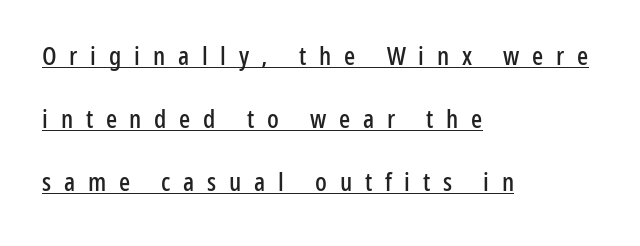
{"italic": "no", "underline": "yes", "align": "left", "line_spacing": "loose", "line_spacing_ratio": 2.42, "letter_spacing": "wide", "letter_spacing_em": 0.49, "glyph_px": 26}
